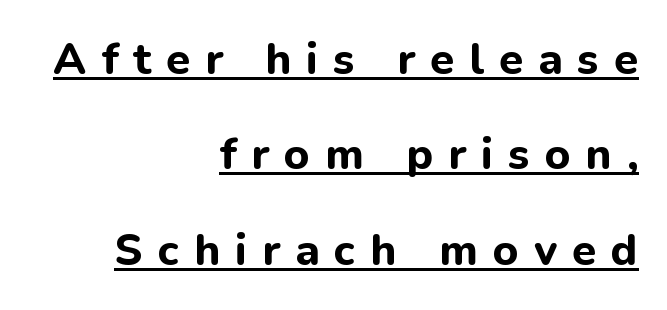
Q: Is the text bold? A: Yes.
Q: Is the text italic (slanted)? A: No, it is upright.
Q: Is the typeface a serif or a sans-serif typeface? A: Sans-serif.
Q: Is the text underlined? A: Yes.
Q: How is the paragraph aligned? A: Right-aligned.
Q: Is the spacing between letters normal or unusually wide? A: Unusually wide.
Q: Is the spacing between lines tight, normal or loose? A: Loose.
Q: Width (condensed, normal, or wide)? A: Normal.
Q: Stroke contrast? A: Low.
Q: x-height? A: Medium.
Q: Monospaced? A: No.
